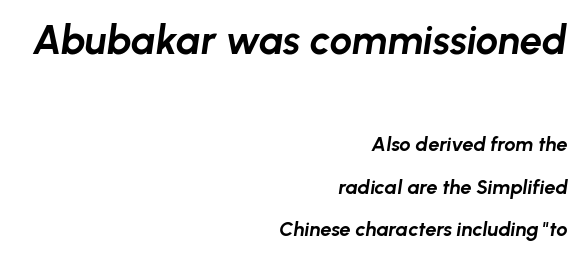
The image shows 40 px bold type, italic (leaning right); set right-aligned, loose line spacing (2.11x), normal letter spacing, not underlined; the first (top) block is 2.0x larger; low stroke contrast and a medium x-height.
